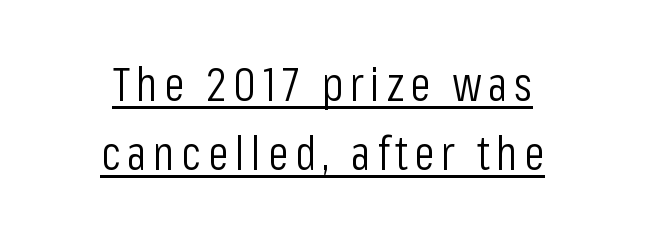
A sans-serif font was chosen for this passage. The passage is arranged like a title page — every line centered. Quick note: interline space is typical. Think of a printed novel: that variable character pitch is what you see here. Weight class: somewhere from thin through regular. Has an underline been added? It has.
